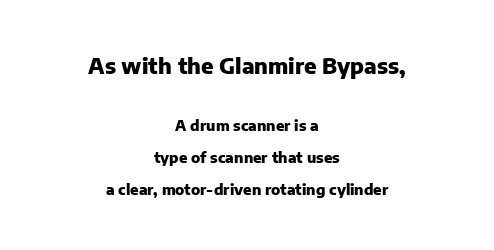
Q: Is the text bold? A: Yes.
Q: Is the text italic (slanted)? A: No, it is upright.
Q: Is the text underlined? A: No.
Q: How is the paragraph aligned? A: Centered.
Q: Is the spacing between letters normal or unusually wide? A: Normal.
Q: Is the spacing between lines tight, normal or loose? A: Loose.
Q: Which block of text is set in a larger size, the first (top) or the second (bottom)? A: The first (top) one.
